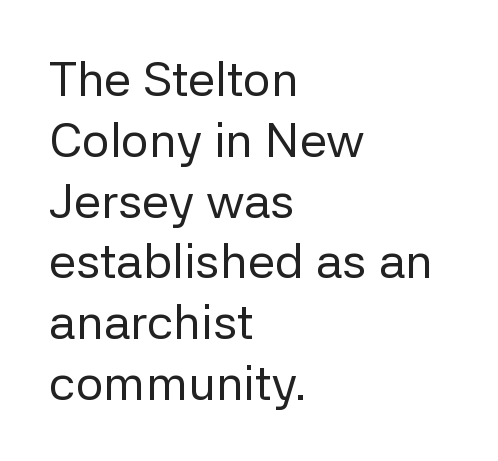
Q: Is the text bold? A: No.
Q: Is the text italic (slanted)? A: No, it is upright.
Q: Is the typeface a serif or a sans-serif typeface? A: Sans-serif.
Q: Is the text underlined? A: No.
Q: How is the paragraph aligned? A: Left-aligned.
Q: Is the spacing between letters normal or unusually wide? A: Normal.
Q: Width (condensed, normal, or wide)? A: Normal.
Q: Stroke contrast? A: Low.
Q: x-height? A: Medium.
Q: Monospaced? A: No.
